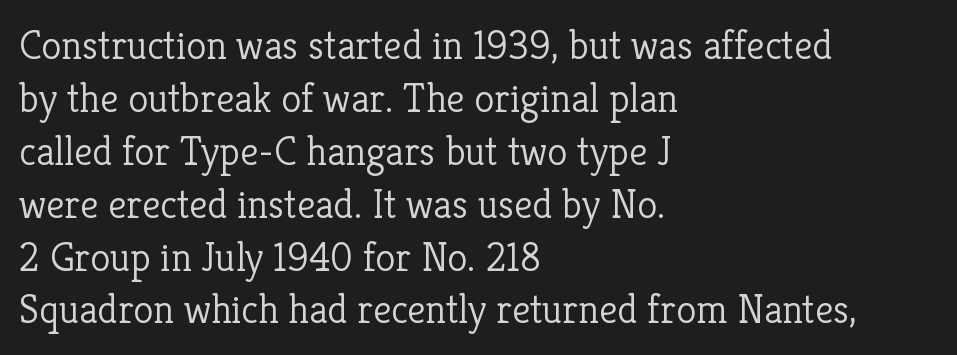
The image shows 41 px light serif type, upright; set left-aligned, normal line spacing (1.29x), normal letter spacing, not underlined; low stroke contrast and a medium x-height.
